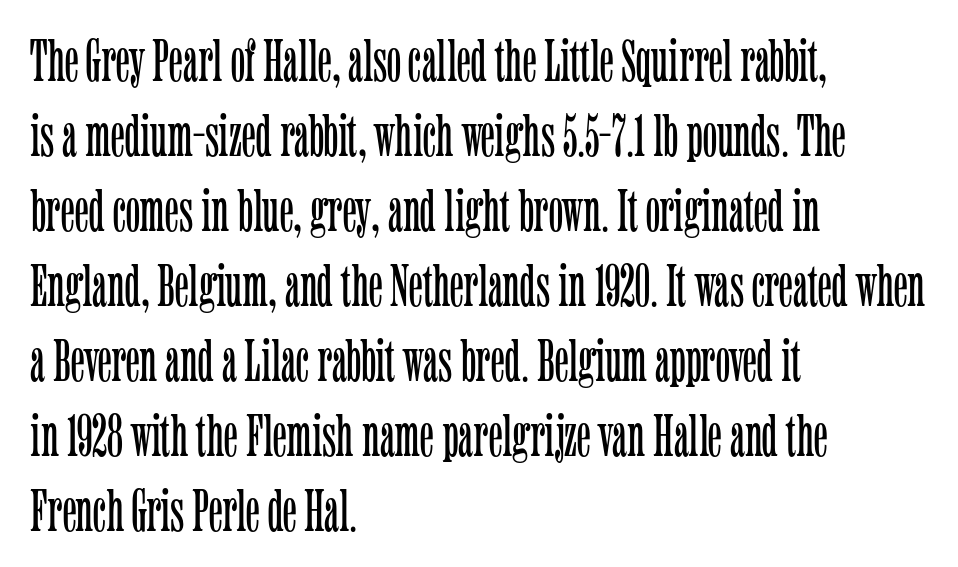
Q: Is the text bold? A: No.
Q: Is the text italic (slanted)? A: No, it is upright.
Q: Is the typeface a serif or a sans-serif typeface? A: Serif.
Q: Is the text underlined? A: No.
Q: How is the paragraph aligned? A: Left-aligned.
Q: Is the spacing between letters normal or unusually wide? A: Normal.
Q: Is the spacing between lines tight, normal or loose? A: Normal.
Q: Width (condensed, normal, or wide)? A: Condensed.
Q: Stroke contrast? A: Low.
Q: x-height? A: Medium.
Q: Monospaced? A: No.
